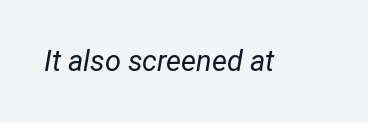
{"italic": "yes", "lean": "right", "slant_degrees": 12, "bold": "no", "weight": "regular", "width": "condensed", "stroke_contrast": "low", "x_height": "medium", "monospaced": "no", "underline": "no", "letter_spacing": "normal", "letter_spacing_em": 0.0, "glyph_px": 29}
